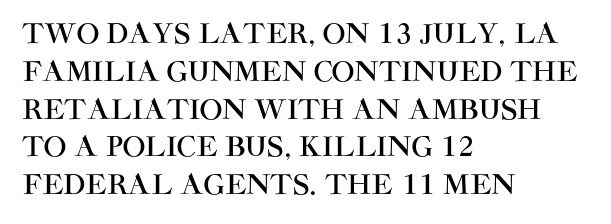
The ragged edge is on the right, which tells us the setting is flush left. Underline: absent. Does the leading feel generous? No, just average. The type is set solid horizontally, with unmodified tracking.
